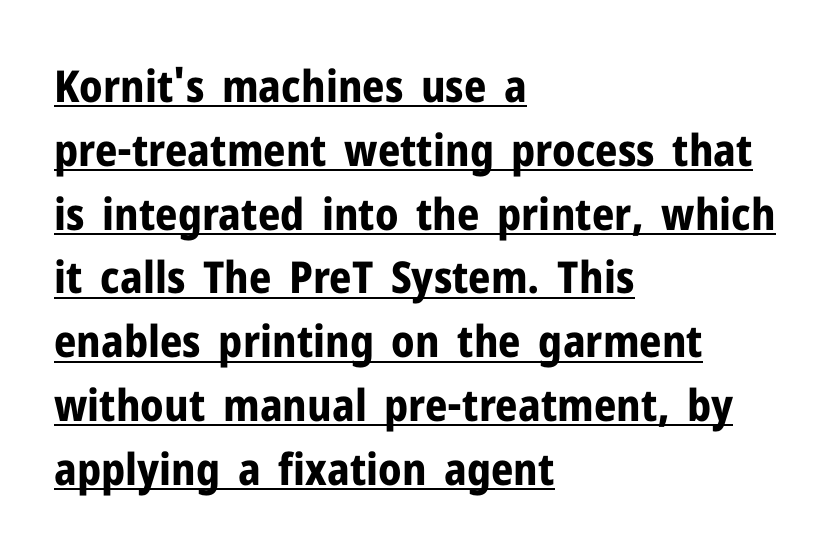
The image shows 44 px bold sans-serif type, upright; set left-aligned, normal line spacing (1.45x), normal letter spacing, underlined; low stroke contrast and a medium x-height.
